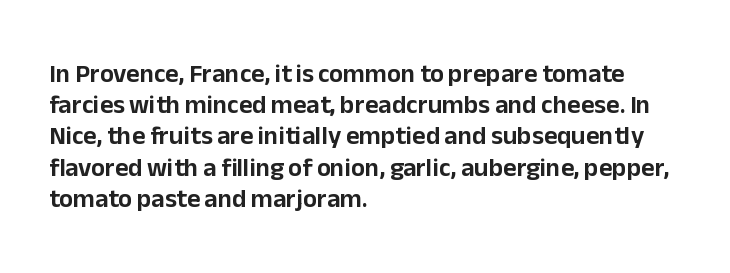
{"italic": "no", "underline": "no", "align": "left", "line_spacing_ratio": 1.2, "letter_spacing": "normal", "letter_spacing_em": 0.0, "glyph_px": 26}
